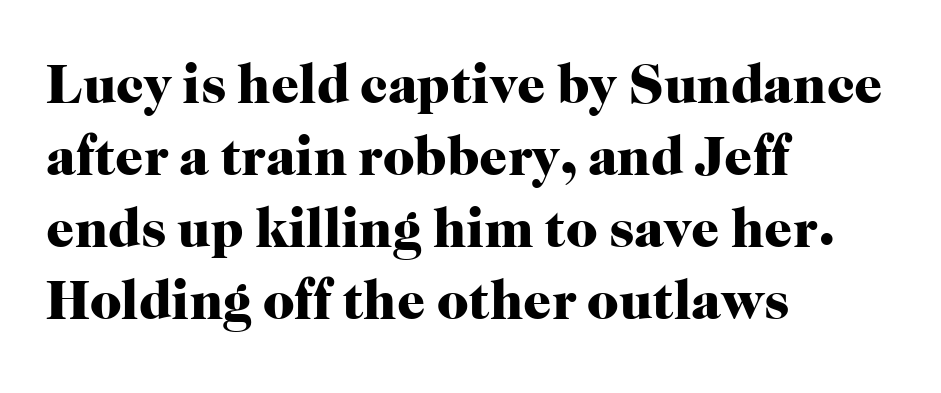
{"serif": "yes", "italic": "no", "bold": "yes", "weight": "heavy", "width": "normal", "stroke_contrast": "high", "x_height": "medium", "monospaced": "no", "underline": "no", "align": "left", "line_spacing": "normal", "line_spacing_ratio": 1.31, "letter_spacing": "normal", "letter_spacing_em": 0.0, "glyph_px": 55}
